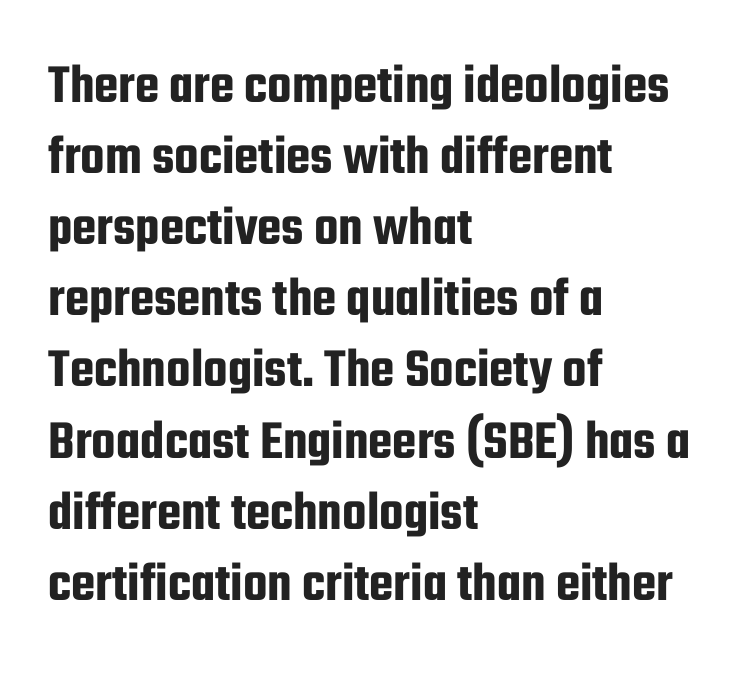
{"serif": "no", "italic": "no", "width": "condensed", "stroke_contrast": "low", "x_height": "medium", "monospaced": "no", "underline": "no", "align": "left", "line_spacing": "normal", "line_spacing_ratio": 1.27, "letter_spacing": "normal", "letter_spacing_em": 0.0, "glyph_px": 56}
